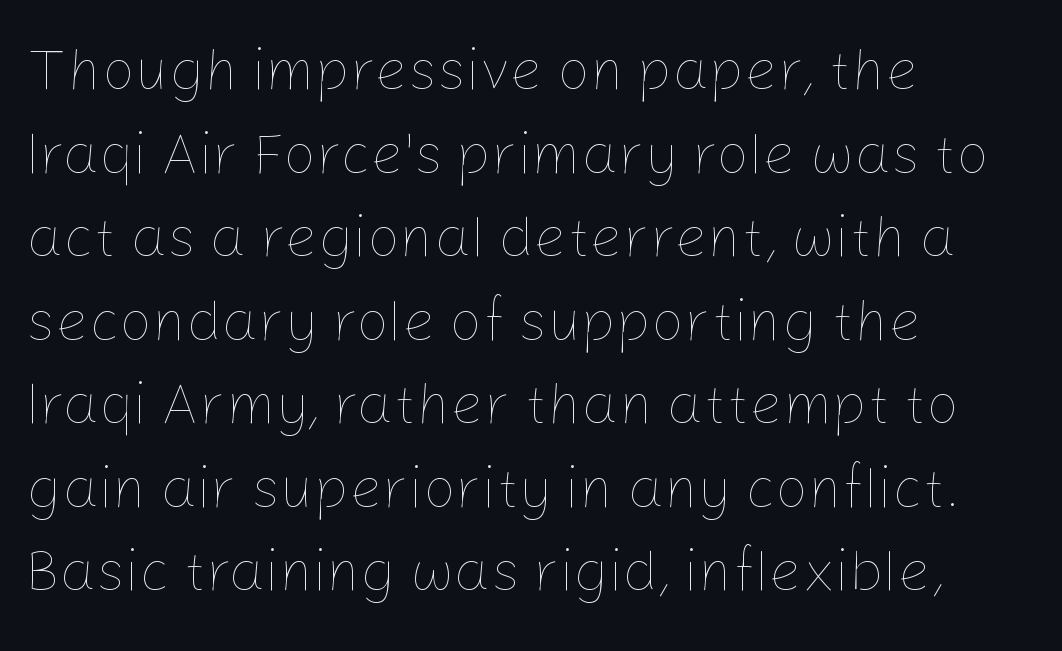
Q: Is the text bold? A: No.
Q: Is the text italic (slanted)? A: No, it is upright.
Q: Is the text underlined? A: No.
Q: How is the paragraph aligned? A: Left-aligned.
Q: Is the spacing between letters normal or unusually wide? A: Normal.
Q: Is the spacing between lines tight, normal or loose? A: Normal.
Q: Width (condensed, normal, or wide)? A: Normal.
Q: Stroke contrast? A: Low.
Q: x-height? A: Medium.
Q: Monospaced? A: No.
